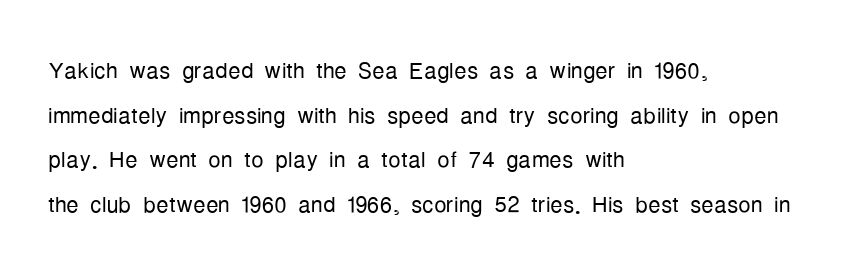
{"serif": "no", "italic": "no", "bold": "no", "weight": "light", "width": "condensed", "stroke_contrast": "low", "x_height": "medium", "monospaced": "no", "underline": "no", "align": "left", "line_spacing": "normal", "line_spacing_ratio": 1.44, "letter_spacing": "normal", "letter_spacing_em": 0.0, "glyph_px": 31}
